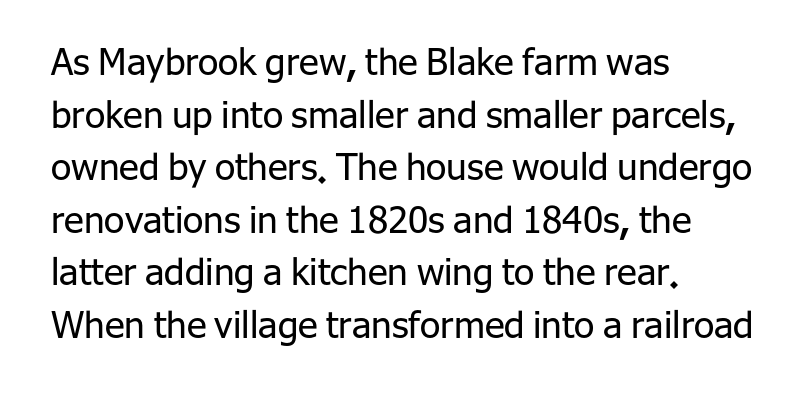
The image shows 37 px regular-weight sans-serif type, upright; set left-aligned, normal line spacing (1.42x), normal letter spacing, not underlined; low stroke contrast and a medium x-height.
